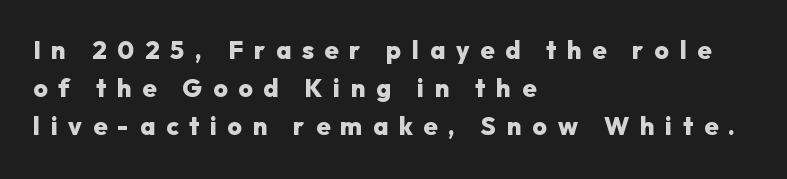
{"italic": "no", "bold": "yes", "underline": "no", "align": "left", "line_spacing": "normal", "line_spacing_ratio": 1.52, "letter_spacing": "wide", "letter_spacing_em": 0.43, "glyph_px": 25}
